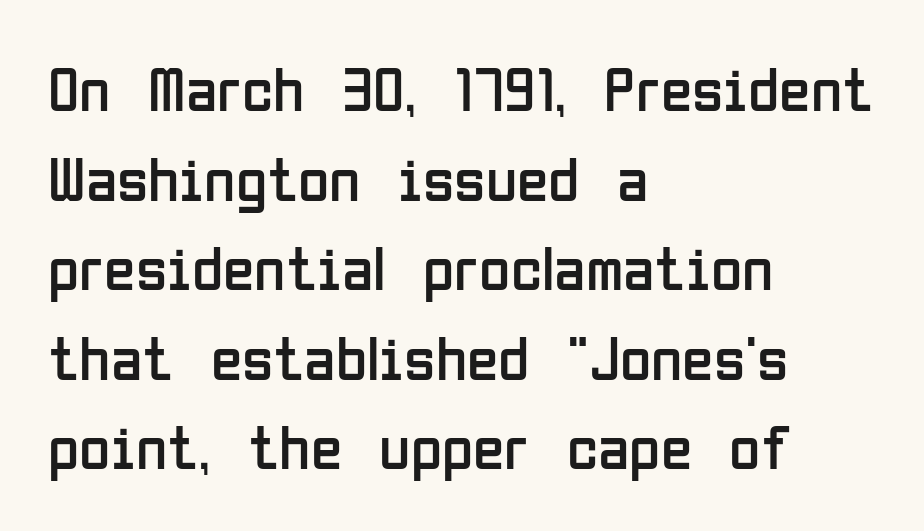
{"serif": "no", "italic": "no", "bold": "no", "weight": "regular", "width": "condensed", "stroke_contrast": "low", "x_height": "medium", "monospaced": "no", "underline": "no", "align": "left", "line_spacing": "normal", "line_spacing_ratio": 1.4, "letter_spacing": "normal", "letter_spacing_em": 0.0, "glyph_px": 64}
